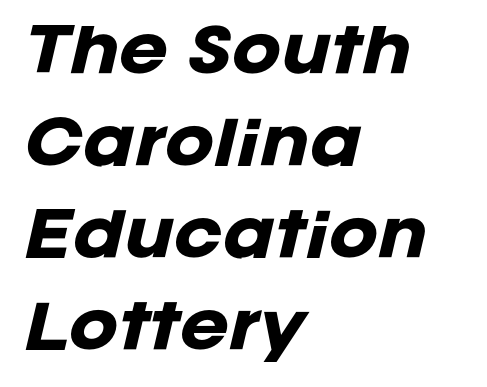
Each line starts at the same left margin while the right side varies. Summary of vertical rhythm: regular, with standard interline spacing. This is heavy type, rendered in bold. The space directly below the letters is spotless. You can tell it's italic because the verticals aren't actually vertical. Tracking value appears to be zero — textbook default spacing.
